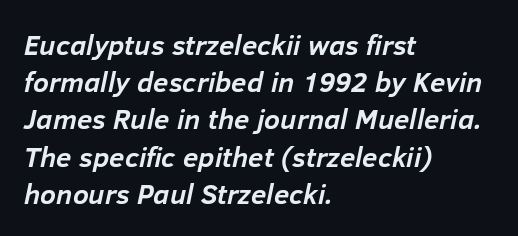
Q: Is the text bold? A: Yes.
Q: Is the text italic (slanted)? A: Yes, it leans right by about 12 degrees.
Q: Is the text underlined? A: No.
Q: How is the paragraph aligned? A: Left-aligned.
Q: Is the spacing between letters normal or unusually wide? A: Normal.
Q: Is the spacing between lines tight, normal or loose? A: Normal.
Q: Width (condensed, normal, or wide)? A: Normal.
Q: Stroke contrast? A: Low.
Q: x-height? A: Medium.
Q: Monospaced? A: No.
